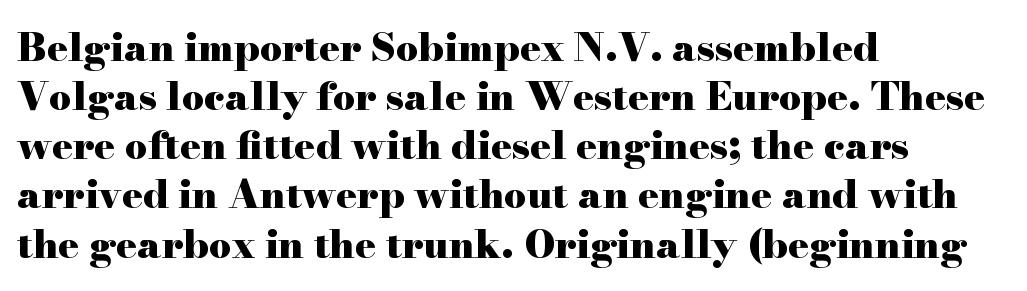
Q: Is the text bold? A: Yes.
Q: Is the text italic (slanted)? A: No, it is upright.
Q: Is the typeface a serif or a sans-serif typeface? A: Serif.
Q: Is the text underlined? A: No.
Q: How is the paragraph aligned? A: Left-aligned.
Q: Is the spacing between letters normal or unusually wide? A: Normal.
Q: Is the spacing between lines tight, normal or loose? A: Normal.
Q: Width (condensed, normal, or wide)? A: Wide.
Q: Stroke contrast? A: High.
Q: x-height? A: Small.
Q: Monospaced? A: No.
